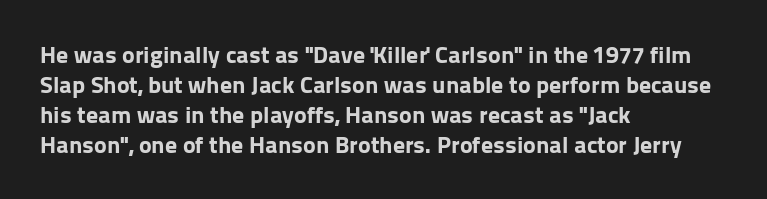
The characters look thick and weighty, a clear bold. Rows of type keep a routine distance in the vertical direction. Each word holds together tightly as a unit, with standard inter-letter gaps. Does the copy run flush right? No — it runs flush left. Beneath every word, the page is bare.
